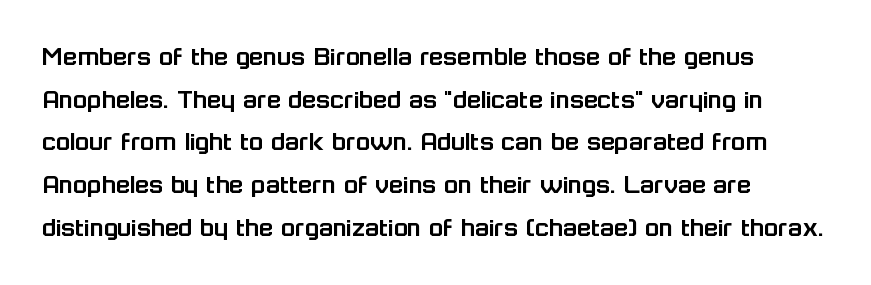
No feet cap the strokes, marking this as sans-serif type. Nothing unusual about the tracking: characters are spaced as the font intends. The area under the type is left untouched. The block of text has a typical density, with ordinary space between rows.
